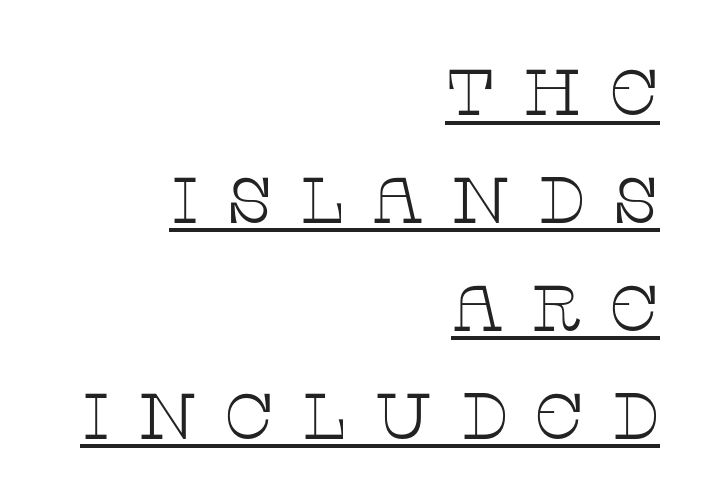
The image shows 65 px thin, wide serif type, upright; set right-aligned, normal line spacing (1.66x), unusually wide letter spacing (+0.4 em), underlined; low stroke contrast and a large x-height.
